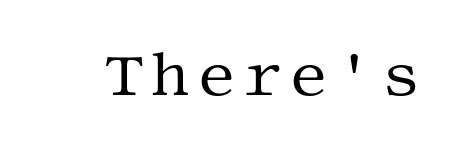
The typography opts for an upright posture over an oblique one. The area under the type is left untouched. This is not heavy type; no bold has been used. Is this a sans? No — the strokes have serifs.
